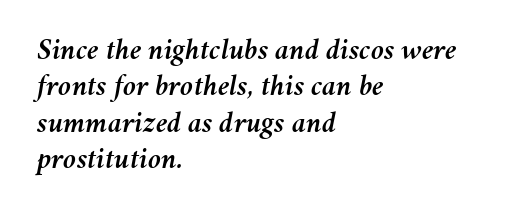
Q: Is the text italic (slanted)? A: Yes, it leans right by about 11 degrees.
Q: Is the text underlined? A: No.
Q: How is the paragraph aligned? A: Left-aligned.
Q: Is the spacing between letters normal or unusually wide? A: Normal.
Q: Width (condensed, normal, or wide)? A: Normal.
Q: Stroke contrast? A: Medium.
Q: x-height? A: Medium.
Q: Monospaced? A: No.
